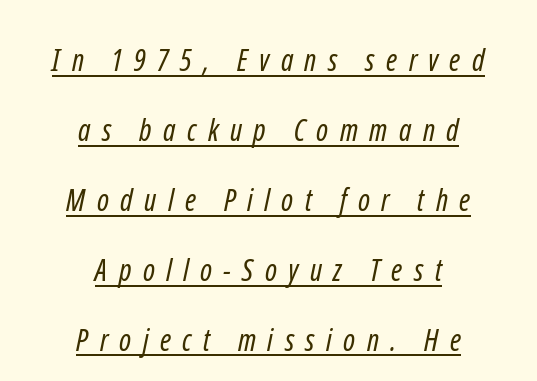
The image shows 30 px regular-weight, condensed sans-serif type; set centered, loose line spacing (2.33x), unusually wide letter spacing (+0.38 em), underlined; low stroke contrast and a medium x-height.
